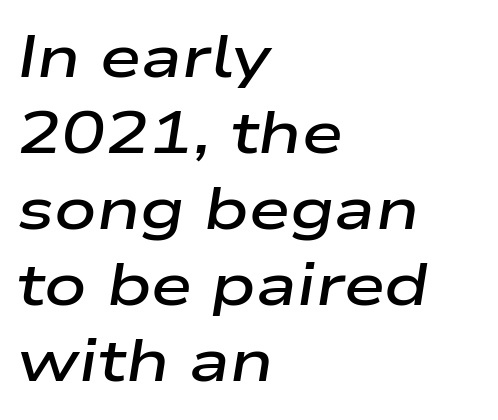
{"italic": "yes", "lean": "right", "slant_degrees": 9, "bold": "semi", "weight": "semibold", "width": "wide", "stroke_contrast": "low", "x_height": "medium", "monospaced": "no", "underline": "no", "align": "left", "line_spacing": "normal", "line_spacing_ratio": 1.29, "letter_spacing": "normal", "letter_spacing_em": 0.0, "glyph_px": 59}
